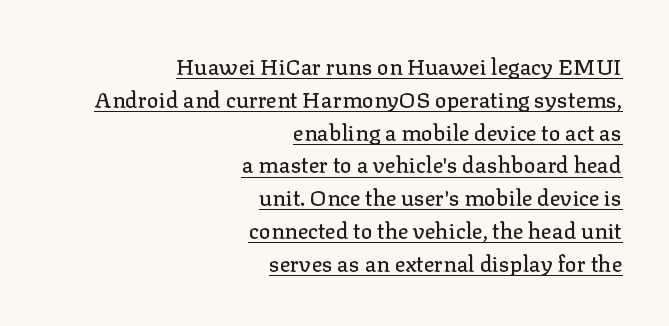
The image shows 22 px text type, upright; set right-aligned, normal line spacing (1.49x), normal letter spacing, underlined.
